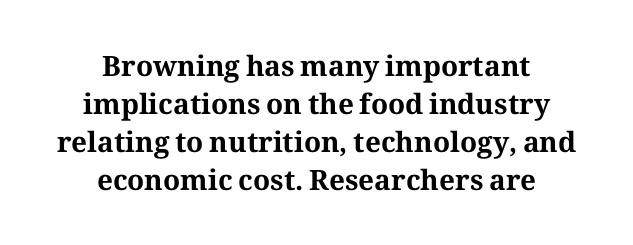
Q: Is the text bold? A: Yes.
Q: Is the text italic (slanted)? A: No, it is upright.
Q: Is the typeface a serif or a sans-serif typeface? A: Serif.
Q: Is the text underlined? A: No.
Q: How is the paragraph aligned? A: Centered.
Q: Is the spacing between letters normal or unusually wide? A: Normal.
Q: Is the spacing between lines tight, normal or loose? A: Normal.
Q: Width (condensed, normal, or wide)? A: Normal.
Q: Stroke contrast? A: Medium.
Q: x-height? A: Medium.
Q: Monospaced? A: No.
